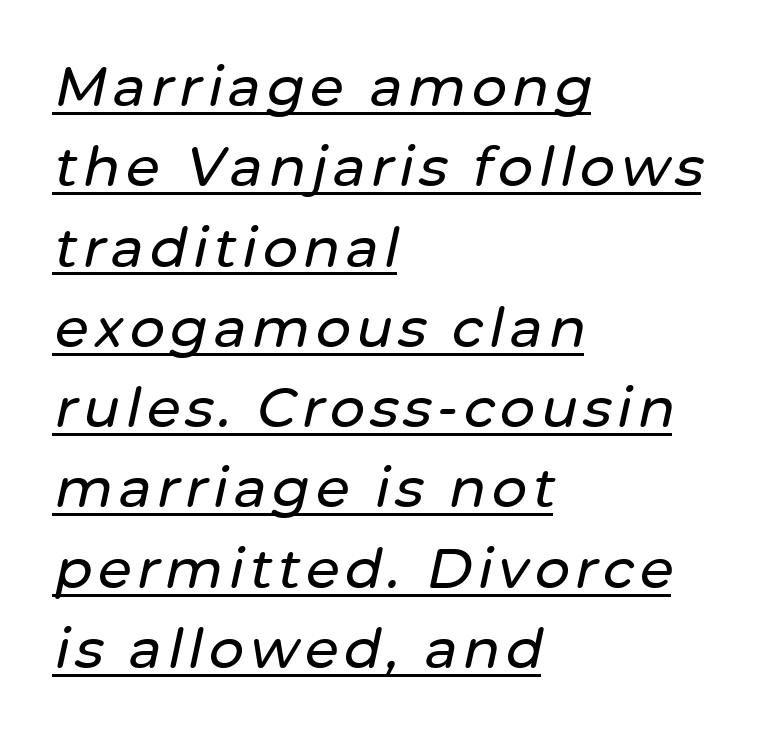
The image shows 55 px text type, italic (leaning right); set left-aligned, normal line spacing (1.46x), underlined; low stroke contrast and a medium x-height.
